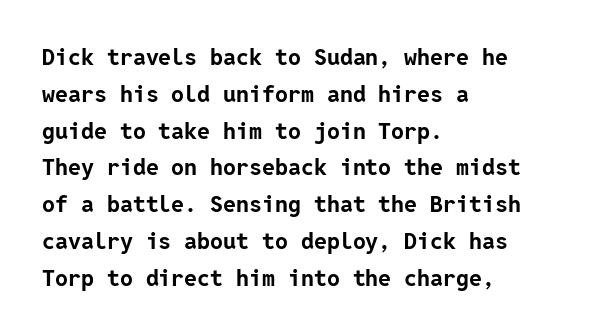
The image shows 23 px bold type, upright; set left-aligned, normal line spacing (1.6x), normal letter spacing, not underlined.
